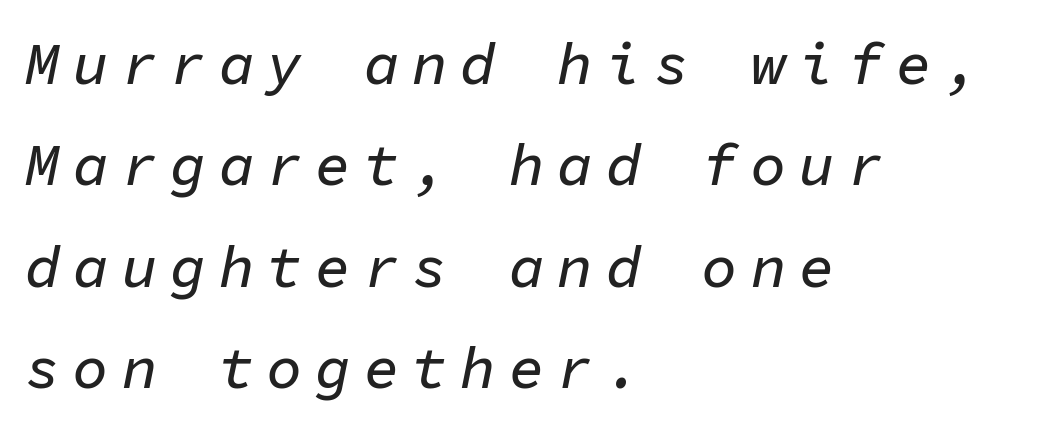
Q: Is the text italic (slanted)? A: Yes, it leans right by about 11 degrees.
Q: Is the text underlined? A: No.
Q: How is the paragraph aligned? A: Left-aligned.
Q: Is the spacing between letters normal or unusually wide? A: Unusually wide.
Q: Width (condensed, normal, or wide)? A: Normal.
Q: Stroke contrast? A: Low.
Q: x-height? A: Medium.
Q: Monospaced? A: Yes.
